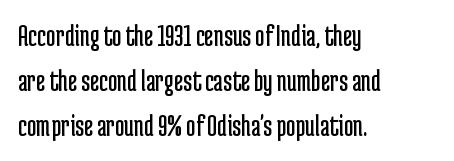
Q: Is the text bold? A: No.
Q: Is the text italic (slanted)? A: No, it is upright.
Q: Is the typeface a serif or a sans-serif typeface? A: Sans-serif.
Q: Is the text underlined? A: No.
Q: How is the paragraph aligned? A: Left-aligned.
Q: Is the spacing between letters normal or unusually wide? A: Normal.
Q: Is the spacing between lines tight, normal or loose? A: Normal.
Q: Width (condensed, normal, or wide)? A: Condensed.
Q: Stroke contrast? A: Low.
Q: x-height? A: Medium.
Q: Monospaced? A: No.
